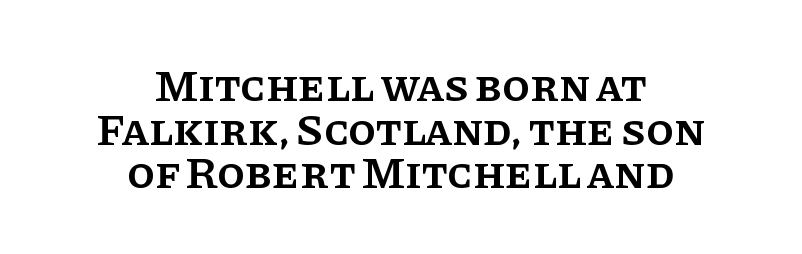
The image shows 45 px semibold serif type, upright; set centered, tight line spacing (0.97x), normal letter spacing, not underlined; low stroke contrast and a large x-height.
